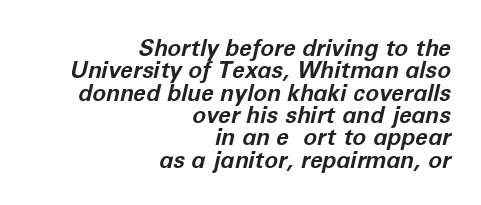
The image shows 23 px bold type, italic (leaning right); set right-aligned, tight line spacing (0.97x), normal letter spacing, not underlined.
